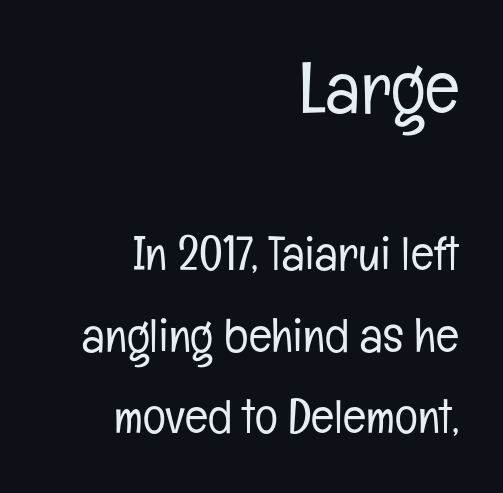
The image shows 72 px light, condensed sans-serif type, upright; set right-aligned, normal line spacing (1.7x), normal letter spacing, not underlined; the first (top) block is 1.5x larger; low stroke contrast and a medium x-height.
